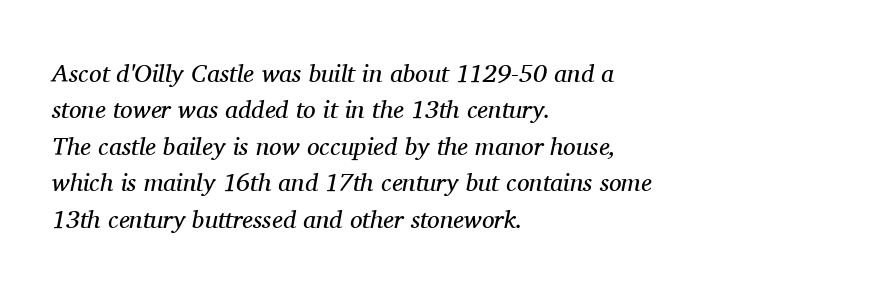
The typesetter chose a ragged-right arrangement here. Inter-character spacing is left at the font's built-in metrics. Compared with a typical body face, this is equally light or lighter still. Emphasis-style slanted type is in use. Just letters on the line, the space beneath them empty. The leading is moderate, giving the passage an even texture.
